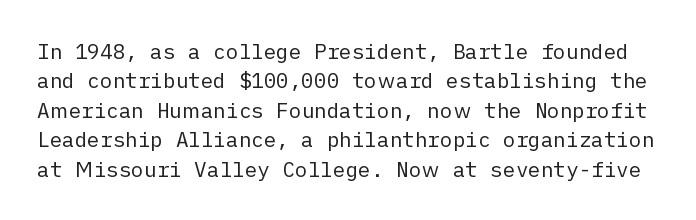
Designer's note — italics off, roman on. Lines of text with bare space underneath. The lines sit at an ordinary, default distance from one another. The tracking reads as untouched default to a designer's eye.
